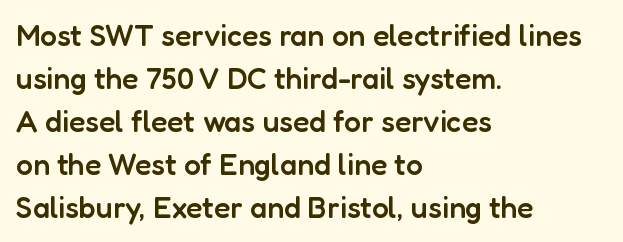
Plain, unruled lines of type. A fair bit of extra ink — the face is semibold, not bold. A typesetter would call this zero additional tracking. The paragraph has a hard left edge and a soft right edge. Successive baselines arrive at the customary interval. Font category for this specimen: sans-serif.
